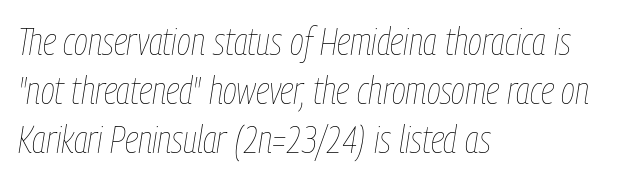
Caption: face not bold, strokes unweighted. Check under the words: just untouched page. The passage shown has conventional tracking throughout. You could not count columns in this text — the font is proportionally spaced. The face used here has a pronounced slope to its letters.
